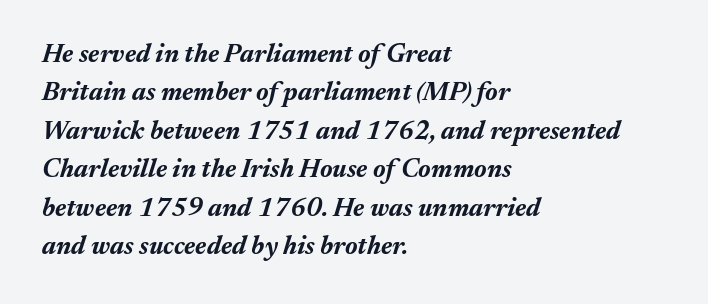
Q: Is the text bold? A: Yes.
Q: Is the text italic (slanted)? A: Yes, it leans right by about 17 degrees.
Q: Is the text underlined? A: No.
Q: How is the paragraph aligned? A: Left-aligned.
Q: Is the spacing between letters normal or unusually wide? A: Normal.
Q: Is the spacing between lines tight, normal or loose? A: Normal.
